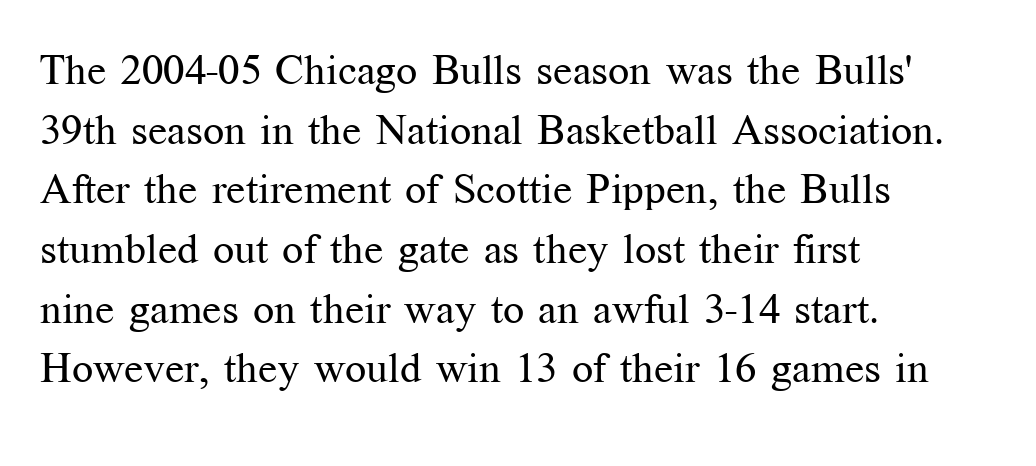
The typography opts for an upright posture over an oblique one. Any mark beneath the type? The region is blank. Each new line begins a customary step beneath the previous one. Is the stroke heavy? The answer is a plain regular-or-lighter.
